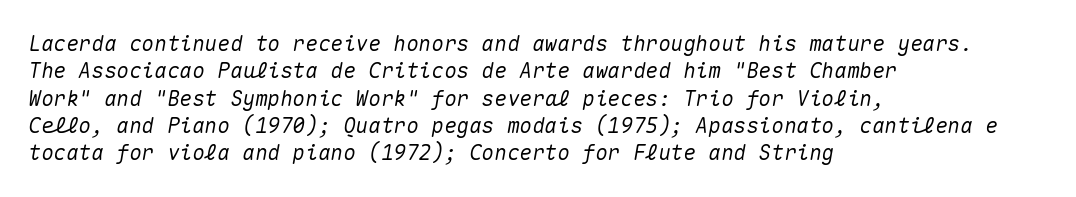
Q: Is the text italic (slanted)? A: Yes, it leans right by about 10 degrees.
Q: Is the text underlined? A: No.
Q: How is the paragraph aligned? A: Left-aligned.
Q: Is the spacing between letters normal or unusually wide? A: Normal.
Q: Is the spacing between lines tight, normal or loose? A: Normal.
